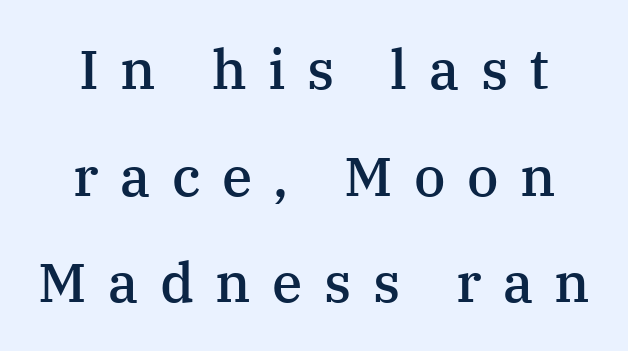
The image shows 55 px semibold serif type, upright; set loose line spacing (1.94x), unusually wide letter spacing (+0.39 em), not underlined; medium stroke contrast and a medium x-height.
